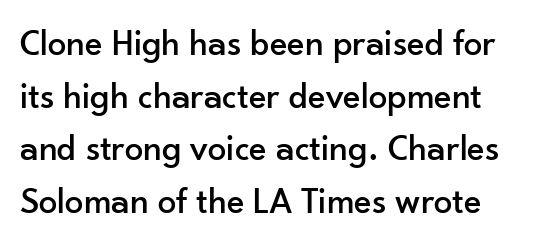
The image shows 37 px sans-serif type, upright; set normal line spacing (1.42x), normal letter spacing, not underlined; low stroke contrast and a small x-height.
